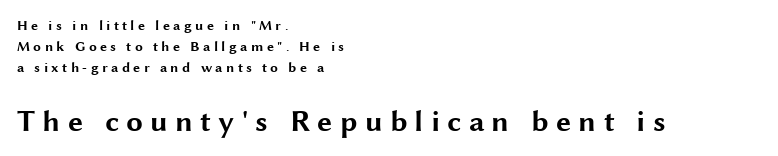
{"serif": "no", "italic": "no", "bold": "yes", "weight": "bold", "width": "wide", "stroke_contrast": "medium", "x_height": "medium", "monospaced": "no", "underline": "no", "align": "left", "line_spacing": "normal", "line_spacing_ratio": 1.5, "letter_spacing": "wide", "letter_spacing_em": 0.24, "larger_block": "second", "size_ratio": 2.14, "glyph_px": 30}
